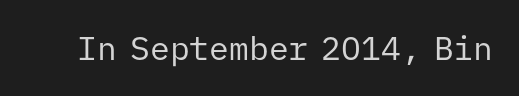
The image shows 33 px regular-weight sans-serif type, upright, monospaced; set normal letter spacing, not underlined; low stroke contrast and a medium x-height.
